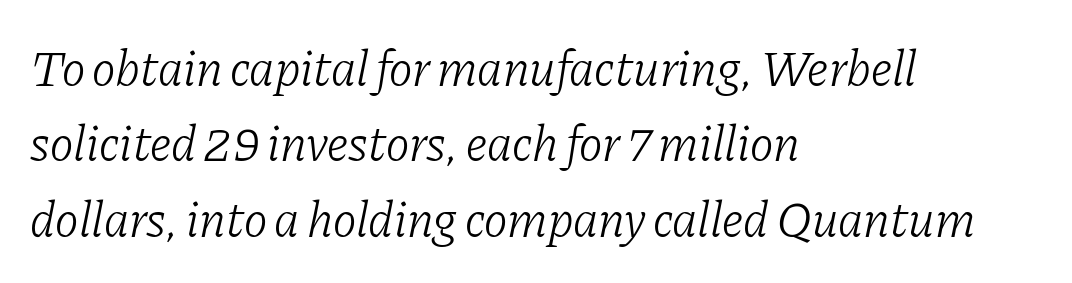
Q: Is the text bold? A: No.
Q: Is the text italic (slanted)? A: Yes, it leans right by about 11 degrees.
Q: Is the typeface a serif or a sans-serif typeface? A: Serif.
Q: Is the text underlined? A: No.
Q: How is the paragraph aligned? A: Left-aligned.
Q: Is the spacing between letters normal or unusually wide? A: Normal.
Q: Is the spacing between lines tight, normal or loose? A: Normal.
Q: Width (condensed, normal, or wide)? A: Normal.
Q: Stroke contrast? A: Low.
Q: x-height? A: Medium.
Q: Monospaced? A: No.
